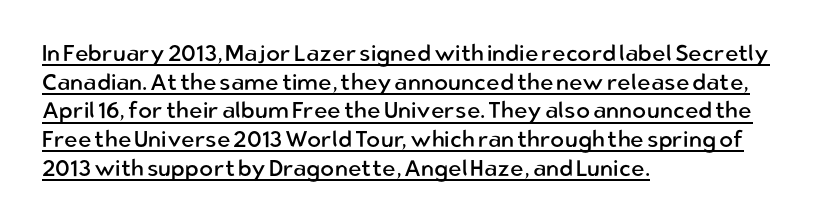
Q: Is the text bold? A: No.
Q: Is the text italic (slanted)? A: No, it is upright.
Q: Is the text underlined? A: Yes.
Q: How is the paragraph aligned? A: Left-aligned.
Q: Is the spacing between letters normal or unusually wide? A: Normal.
Q: Is the spacing between lines tight, normal or loose? A: Normal.
